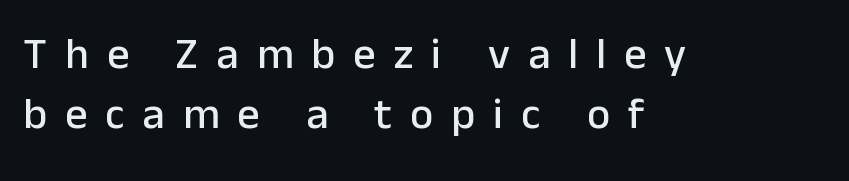
Q: Is the text italic (slanted)? A: No, it is upright.
Q: Is the typeface a serif or a sans-serif typeface? A: Sans-serif.
Q: Is the text underlined? A: No.
Q: How is the paragraph aligned? A: Left-aligned.
Q: Is the spacing between letters normal or unusually wide? A: Unusually wide.
Q: Is the spacing between lines tight, normal or loose? A: Normal.
Q: Width (condensed, normal, or wide)? A: Normal.
Q: Stroke contrast? A: Low.
Q: x-height? A: Medium.
Q: Monospaced? A: No.
